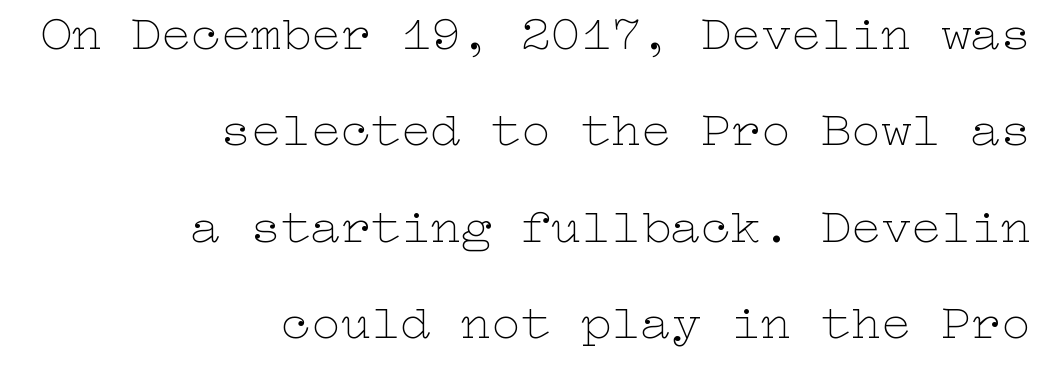
{"italic": "no", "bold": "no", "weight": "thin", "width": "wide", "stroke_contrast": "low", "x_height": "medium", "underline": "no", "align": "right", "line_spacing": "loose", "line_spacing_ratio": 1.93, "letter_spacing": "normal", "letter_spacing_em": 0.0, "glyph_px": 50}
